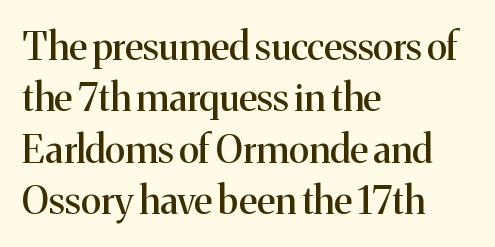
Rows of type keep a routine distance in the vertical direction. Is this a fixed-width face? No — the glyphs have proportional, varying widths. Any mark beneath the type? The region is blank. The designer went with a serif here, giving each stem small feet.
